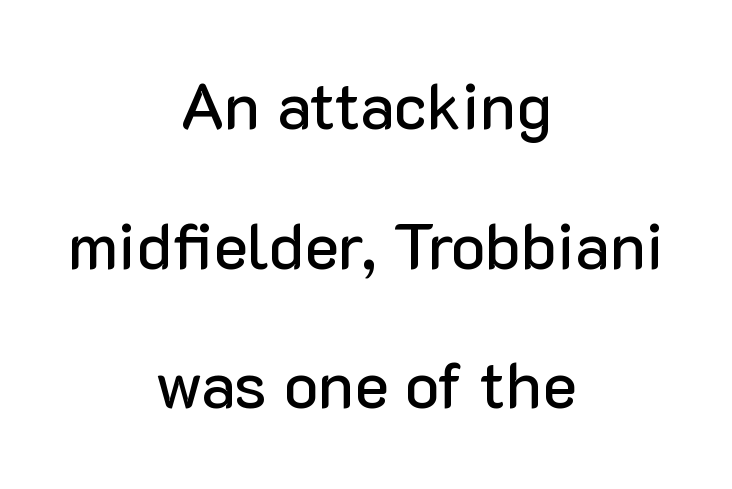
Q: Is the text italic (slanted)? A: No, it is upright.
Q: Is the typeface a serif or a sans-serif typeface? A: Sans-serif.
Q: Is the text underlined? A: No.
Q: How is the paragraph aligned? A: Centered.
Q: Is the spacing between letters normal or unusually wide? A: Normal.
Q: Is the spacing between lines tight, normal or loose? A: Loose.
Q: Width (condensed, normal, or wide)? A: Normal.
Q: Stroke contrast? A: Low.
Q: x-height? A: Medium.
Q: Monospaced? A: No.
